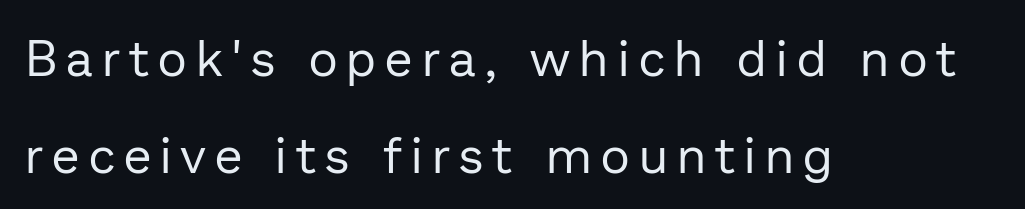
{"serif": "no", "italic": "no", "bold": "no", "weight": "regular", "width": "normal", "stroke_contrast": "low", "x_height": "medium", "monospaced": "no", "underline": "no", "align": "left", "line_spacing": "loose", "line_spacing_ratio": 1.94, "glyph_px": 50}
